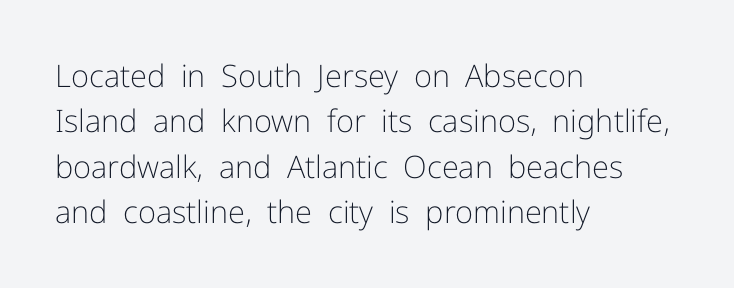
{"serif": "no", "italic": "no", "bold": "no", "weight": "light", "width": "normal", "stroke_contrast": "low", "x_height": "medium", "monospaced": "no", "underline": "no", "align": "left", "line_spacing": "normal", "line_spacing_ratio": 1.46, "letter_spacing": "normal", "letter_spacing_em": 0.0, "glyph_px": 31}
